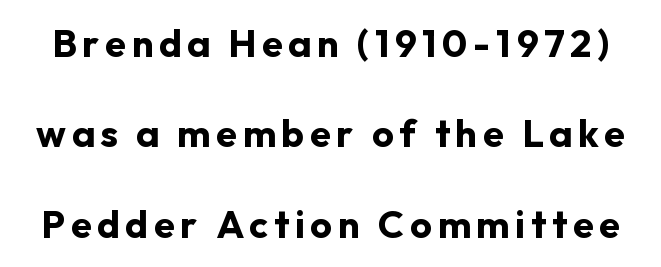
The image shows 38 px bold sans-serif type, upright; set loose line spacing (2.38x), not underlined; low stroke contrast and a medium x-height.
